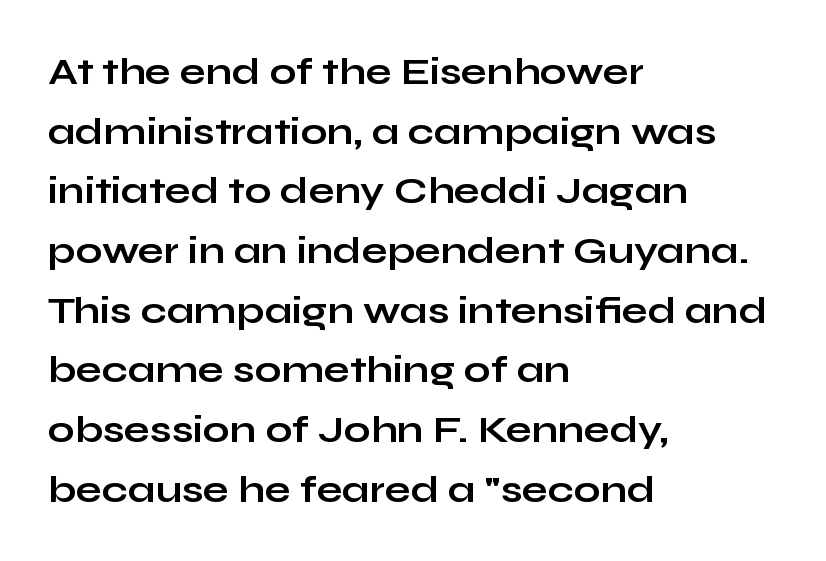
Nobody drew a line under any word here. The face used here is proportionally spaced, like ordinary book or web type. The characters look thick and weighty, a clear bold. The face used here is rendered with its standard letterfit.
